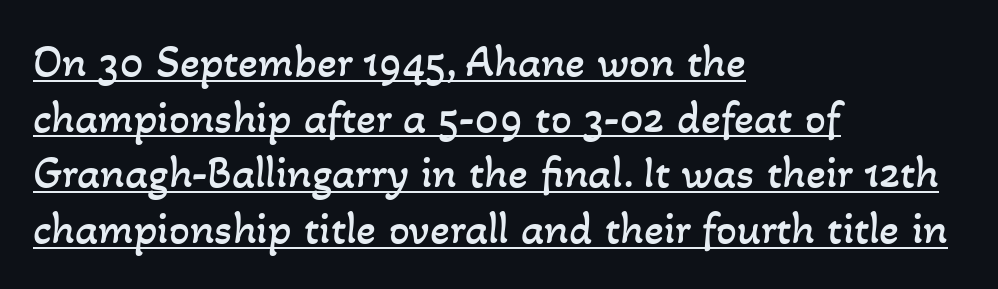
Q: Is the text bold? A: No.
Q: Is the text underlined? A: Yes.
Q: How is the paragraph aligned? A: Left-aligned.
Q: Is the spacing between letters normal or unusually wide? A: Normal.
Q: Width (condensed, normal, or wide)? A: Normal.
Q: Stroke contrast? A: Low.
Q: x-height? A: Small.
Q: Monospaced? A: No.
